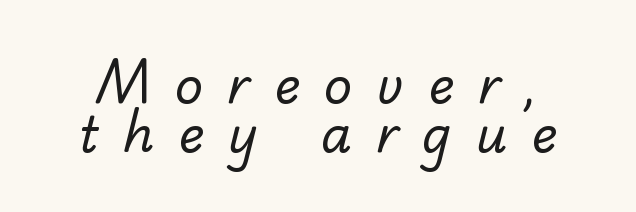
Q: Is the text bold? A: No.
Q: Is the typeface a serif or a sans-serif typeface? A: Sans-serif.
Q: Is the text underlined? A: No.
Q: Is the spacing between letters normal or unusually wide? A: Unusually wide.
Q: Is the spacing between lines tight, normal or loose? A: Tight.
Q: Width (condensed, normal, or wide)? A: Normal.
Q: Stroke contrast? A: Low.
Q: x-height? A: Small.
Q: Monospaced? A: No.
